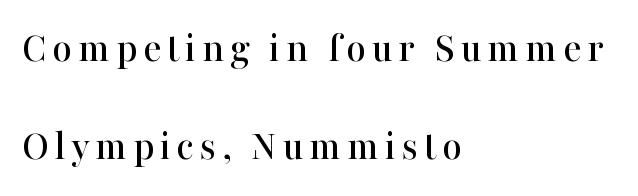
Q: Is the text italic (slanted)? A: No, it is upright.
Q: Is the typeface a serif or a sans-serif typeface? A: Serif.
Q: Is the text underlined? A: No.
Q: How is the paragraph aligned? A: Left-aligned.
Q: Is the spacing between lines tight, normal or loose? A: Loose.
Q: Width (condensed, normal, or wide)? A: Normal.
Q: Stroke contrast? A: High.
Q: x-height? A: Medium.
Q: Monospaced? A: No.
